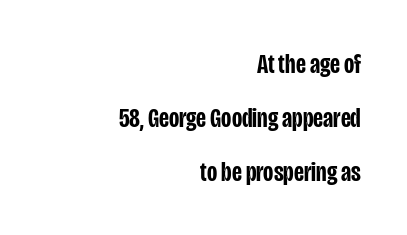
Q: Is the text bold? A: Semi-bold.
Q: Is the text italic (slanted)? A: No, it is upright.
Q: Is the typeface a serif or a sans-serif typeface? A: Sans-serif.
Q: Is the text underlined? A: No.
Q: How is the paragraph aligned? A: Right-aligned.
Q: Is the spacing between letters normal or unusually wide? A: Normal.
Q: Is the spacing between lines tight, normal or loose? A: Loose.
Q: Width (condensed, normal, or wide)? A: Condensed.
Q: Stroke contrast? A: Low.
Q: x-height? A: Large.
Q: Monospaced? A: No.
